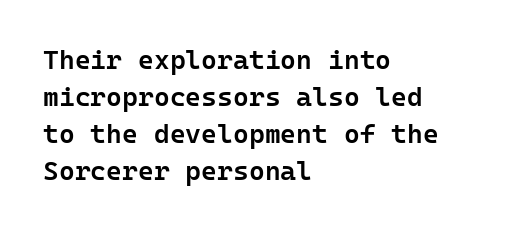
Nobody touched the tracking dial on this one. The space between consecutive lines is moderate. The area under the type is left untouched. Posture: straight, roman, zero tilt. The glyphs have the mass of a demibold cut, below bold.
